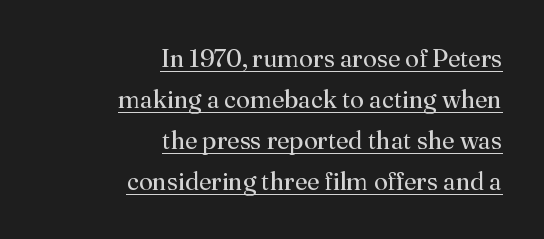
The image shows 25 px text type, upright; set right-aligned, normal line spacing (1.64x), normal letter spacing, underlined.
